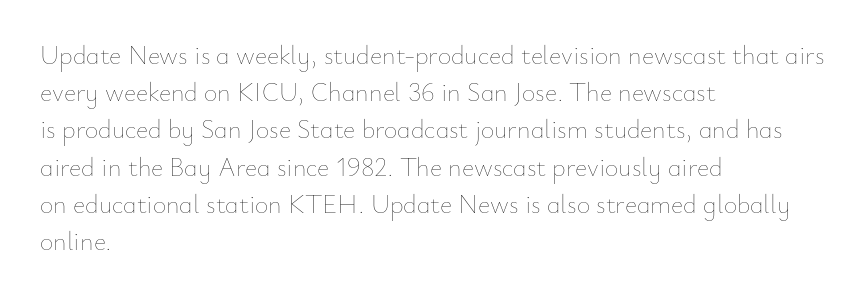
The rendering anchors every line to the left-hand side. A clean baseline with only descenders dipping below it. No chunkiness to these letters — they're not bold. Leading matches the norm, producing a regular column. Ascenders rise straight up at ninety degrees. Nobody touched the tracking dial on this one.
